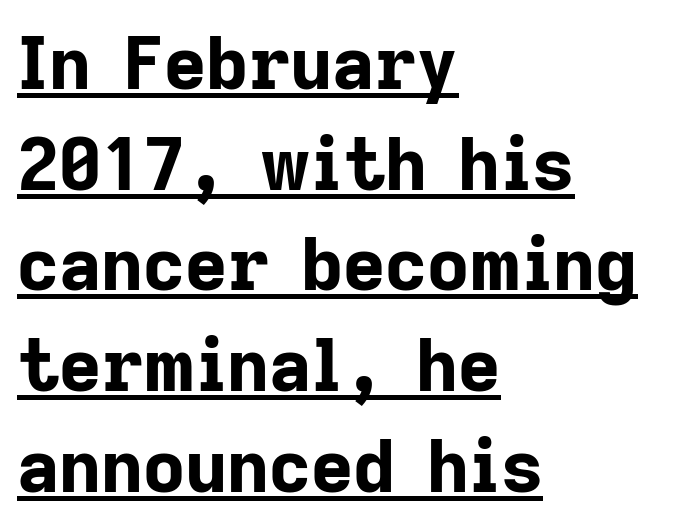
The rendering uses the underline text-decoration. Does the weight exceed regular? Yes, all the way to bold. These lines are rendered in a variable-pitch font. Letter spacing: default. In terms of posture, this sample is upright.
